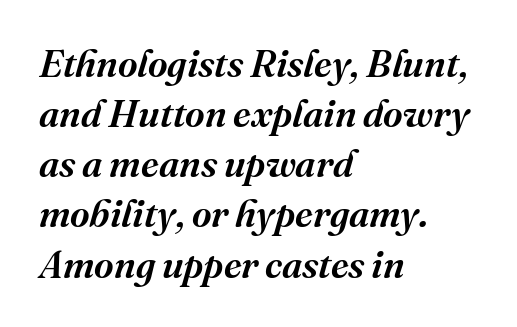
There is no visible air inserted between adjacent glyphs. The face used here is seriffed, in the tradition of book romans. Line spacing here is normal. Does the lettering tilt? It does — this is italic. Varying glyph widths throughout — classic text-font behaviour.
